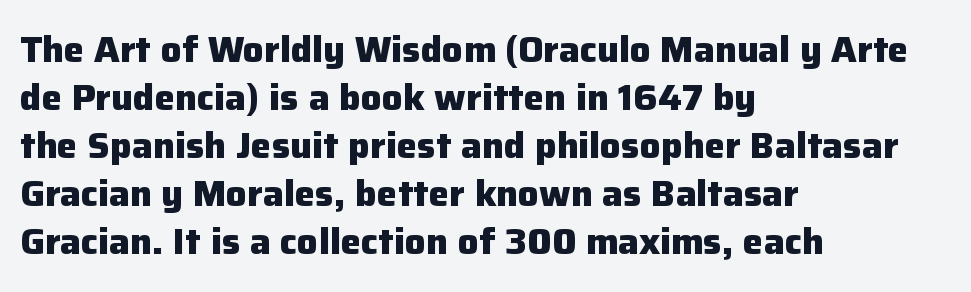
Q: Is the text bold? A: Yes.
Q: Is the text italic (slanted)? A: No, it is upright.
Q: Is the typeface a serif or a sans-serif typeface? A: Sans-serif.
Q: Is the text underlined? A: No.
Q: How is the paragraph aligned? A: Left-aligned.
Q: Is the spacing between letters normal or unusually wide? A: Normal.
Q: Is the spacing between lines tight, normal or loose? A: Normal.
Q: Width (condensed, normal, or wide)? A: Normal.
Q: Stroke contrast? A: Low.
Q: x-height? A: Medium.
Q: Monospaced? A: No.
